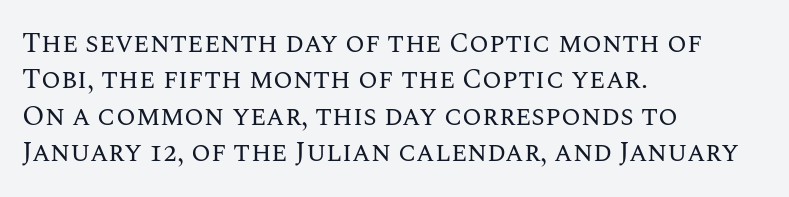
Q: Is the text bold? A: No.
Q: Is the text italic (slanted)? A: No, it is upright.
Q: Is the text underlined? A: No.
Q: How is the paragraph aligned? A: Left-aligned.
Q: Is the spacing between letters normal or unusually wide? A: Normal.
Q: Is the spacing between lines tight, normal or loose? A: Normal.
Q: Width (condensed, normal, or wide)? A: Normal.
Q: Stroke contrast? A: Medium.
Q: x-height? A: Large.
Q: Monospaced? A: No.
